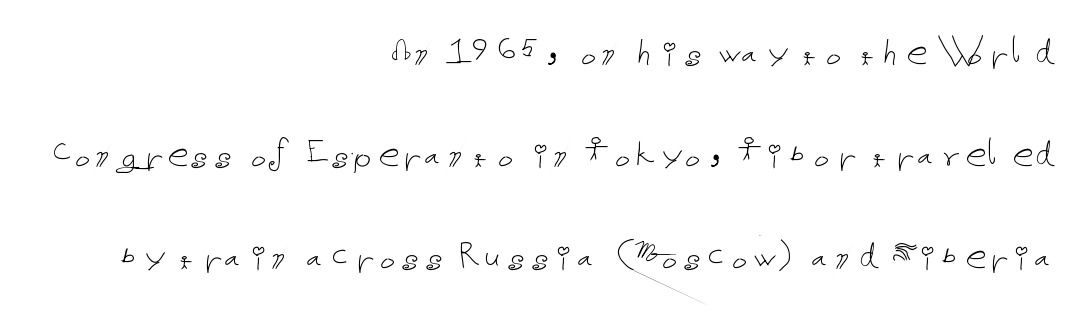
The image shows 42 px thin type, upright; set right-aligned, loose line spacing (2.43x), normal letter spacing, not underlined; low stroke contrast and a medium x-height.
